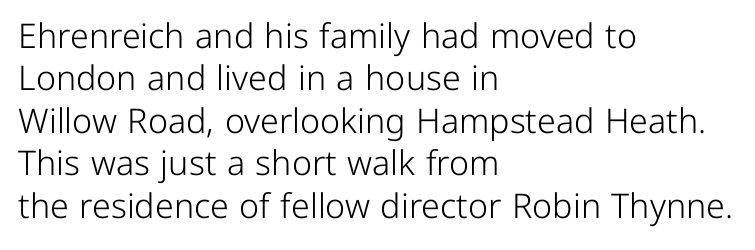
{"serif": "no", "italic": "no", "bold": "no", "weight": "light", "width": "normal", "stroke_contrast": "low", "x_height": "medium", "monospaced": "no", "underline": "no", "align": "left", "line_spacing": "normal", "line_spacing_ratio": 1.25, "letter_spacing": "normal", "letter_spacing_em": 0.0, "glyph_px": 34}
